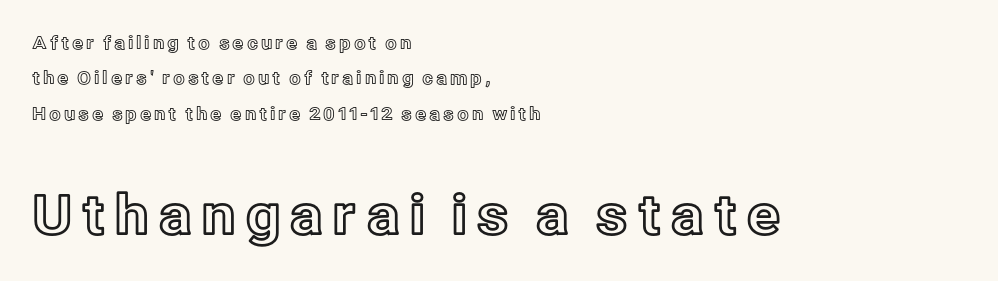
Q: Is the text italic (slanted)? A: No, it is upright.
Q: Is the text underlined? A: No.
Q: How is the paragraph aligned? A: Left-aligned.
Q: Is the spacing between lines tight, normal or loose? A: Loose.
Q: Which block of text is set in a larger size, the first (top) or the second (bottom)? A: The second (bottom) one.
Q: Width (condensed, normal, or wide)? A: Normal.
Q: x-height? A: Medium.
Q: Monospaced? A: No.
